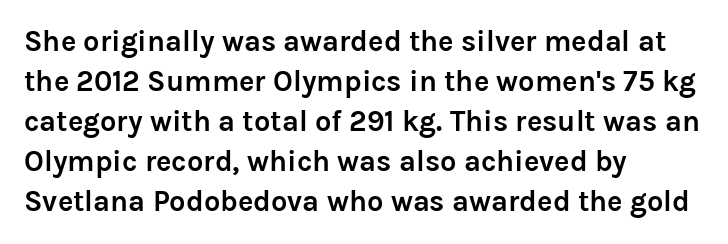
{"serif": "no", "italic": "no", "bold": "yes", "weight": "semibold", "width": "normal", "stroke_contrast": "low", "x_height": "medium", "monospaced": "no", "underline": "no", "align": "left", "line_spacing": "normal", "line_spacing_ratio": 1.38, "letter_spacing": "normal", "letter_spacing_em": 0.0, "glyph_px": 29}
